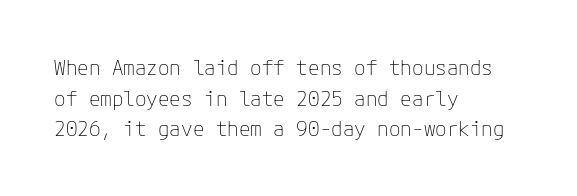
{"italic": "no", "bold": "no", "underline": "no", "align": "left", "line_spacing": "normal", "line_spacing_ratio": 1.46, "letter_spacing": "normal", "letter_spacing_em": 0.0, "glyph_px": 21}
